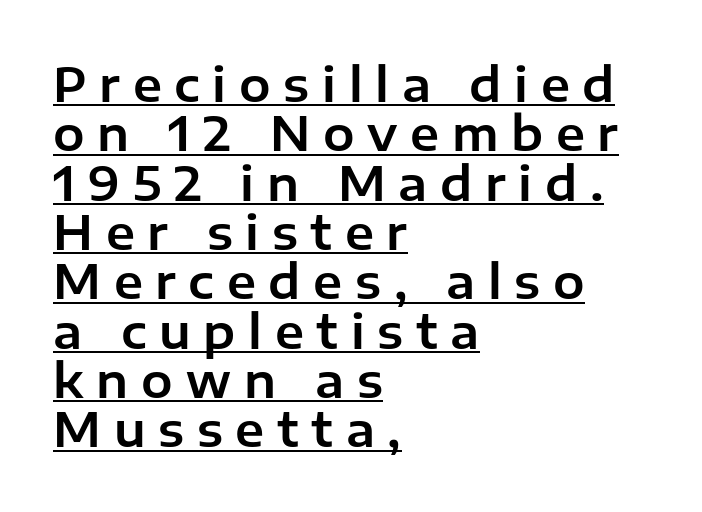
{"serif": "no", "italic": "no", "width": "normal", "stroke_contrast": "low", "x_height": "medium", "monospaced": "no", "underline": "yes", "align": "left", "line_spacing": "tight", "line_spacing_ratio": 1.05, "letter_spacing": "wide", "letter_spacing_em": 0.27, "glyph_px": 47}
